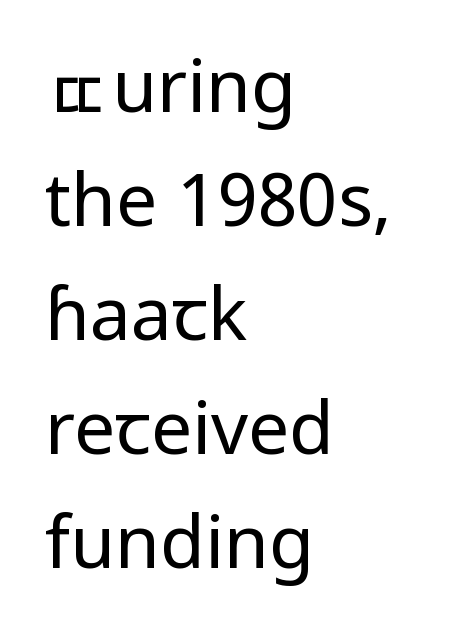
{"serif": "no", "italic": "no", "bold": "no", "weight": "regular", "width": "normal", "stroke_contrast": "low", "x_height": "medium", "monospaced": "no", "underline": "no", "align": "left", "line_spacing": "normal", "line_spacing_ratio": 1.56, "letter_spacing": "normal", "letter_spacing_em": 0.0, "glyph_px": 73}
